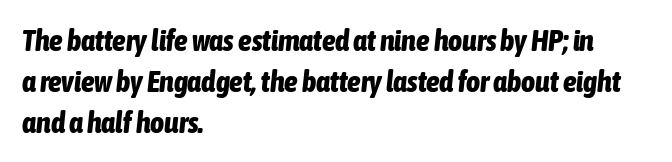
{"italic": "yes", "lean": "right", "slant_degrees": 6, "bold": "yes", "weight": "bold", "width": "condensed", "stroke_contrast": "low", "x_height": "medium", "monospaced": "no", "underline": "no", "align": "left", "line_spacing": "normal", "line_spacing_ratio": 1.36, "letter_spacing": "normal", "letter_spacing_em": 0.0, "glyph_px": 30}
